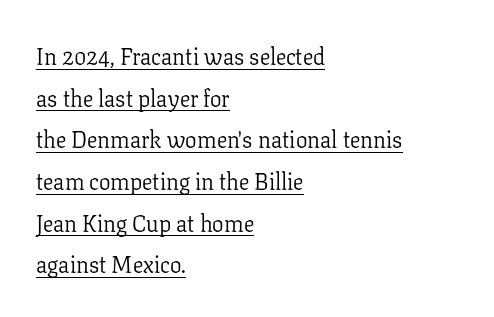
Does the lettering tilt? It doesn't — this is upright. Caption: standard tracking, unaltered. No heavy texture on the line: the type isn't bold. Check the space under the baseline: a stroke is drawn there. Line beginnings align vertically; line endings do not.
